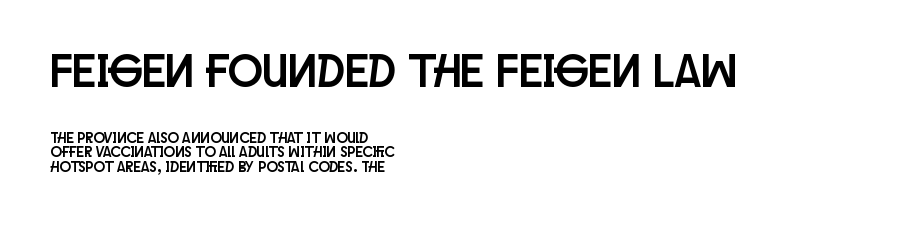
{"serif": "no", "italic": "no", "width": "condensed", "stroke_contrast": "low", "x_height": "large", "monospaced": "no", "underline": "no", "align": "left", "line_spacing": "tight", "line_spacing_ratio": 0.96, "letter_spacing": "normal", "letter_spacing_em": 0.0, "larger_block": "first", "size_ratio": 3.07, "glyph_px": 46}
